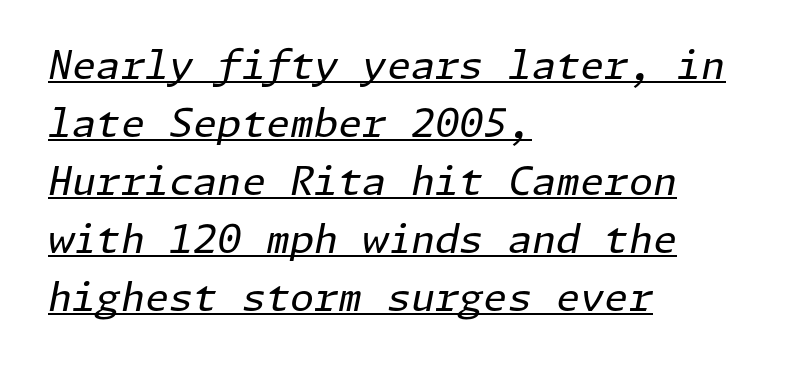
Every word sits above its own underline. No heavy texture on the line: the type isn't bold. Notice how the stems are inclined rather than vertical — that's the hallmark of italics. Nothing unusual about the tracking: characters are spaced as the font intends.
